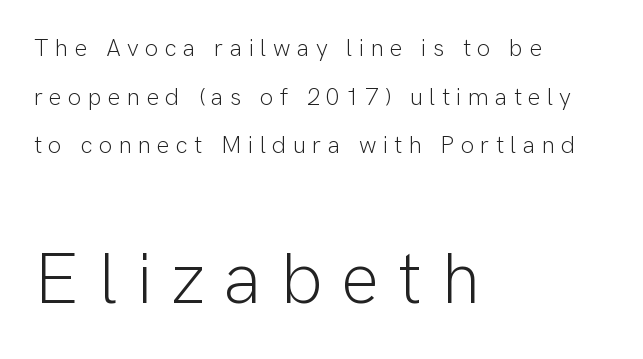
Q: Is the text bold? A: No.
Q: Is the text italic (slanted)? A: No, it is upright.
Q: Is the typeface a serif or a sans-serif typeface? A: Sans-serif.
Q: Is the text underlined? A: No.
Q: How is the paragraph aligned? A: Left-aligned.
Q: Is the spacing between letters normal or unusually wide? A: Unusually wide.
Q: Is the spacing between lines tight, normal or loose? A: Loose.
Q: Which block of text is set in a larger size, the first (top) or the second (bottom)? A: The second (bottom) one.
Q: Width (condensed, normal, or wide)? A: Normal.
Q: Stroke contrast? A: Low.
Q: x-height? A: Medium.
Q: Monospaced? A: No.
